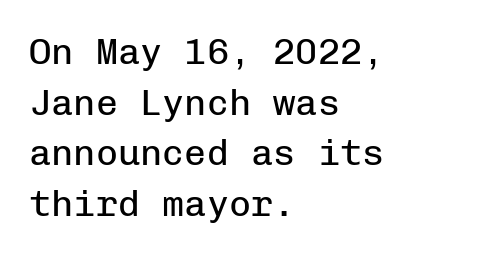
Nobody touched the tracking dial on this one. The letters march in equal steps, a hallmark of fixed-pitch type. Successive baselines arrive at the customary interval. The font family rendered here belongs to the sans-serif group. Where is the straight margin? On the left.
